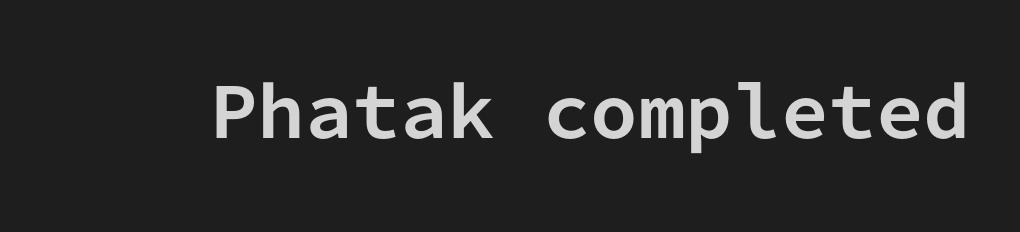
The image shows 68 px bold sans-serif type, upright, monospaced; set normal letter spacing, not underlined; low stroke contrast and a medium x-height.
